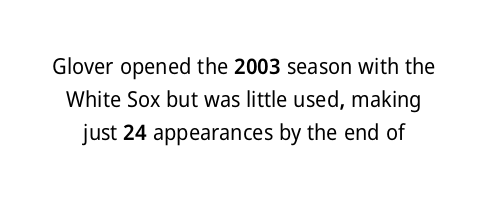
{"italic": "no", "underline": "no", "line_spacing": "normal", "line_spacing_ratio": 1.49, "letter_spacing": "normal", "letter_spacing_em": 0.0, "glyph_px": 22}
